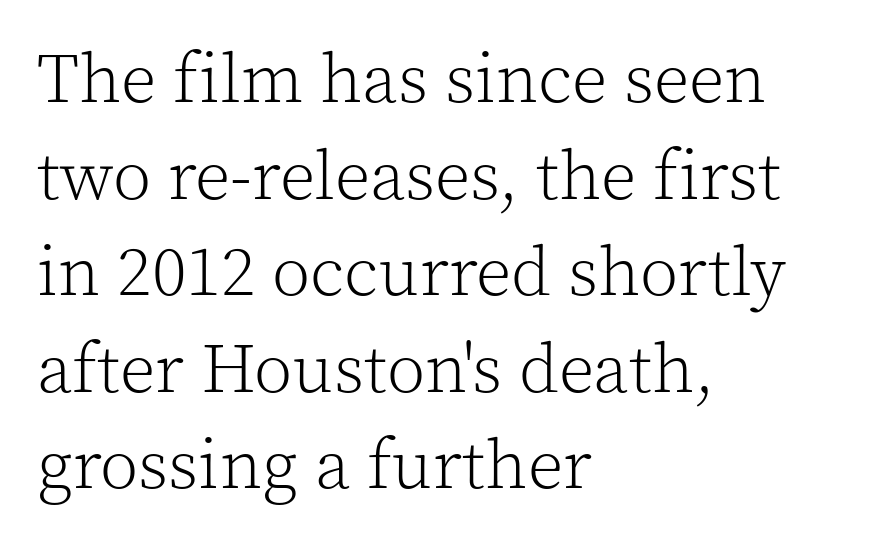
{"serif": "yes", "italic": "no", "bold": "no", "weight": "light", "width": "normal", "x_height": "medium", "monospaced": "no", "underline": "no", "align": "left", "line_spacing": "normal", "line_spacing_ratio": 1.38, "letter_spacing": "normal", "letter_spacing_em": 0.0, "glyph_px": 70}
